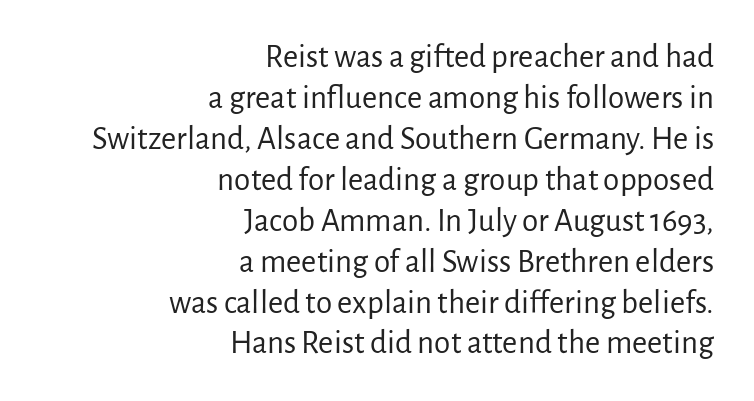
The passage shown has conventional tracking throughout. The font family rendered here belongs to the sans-serif group. Type without underlining. Is the stroke heavy? The answer is a plain regular-or-lighter. Notice how the stems are strictly vertical — no italics here.
